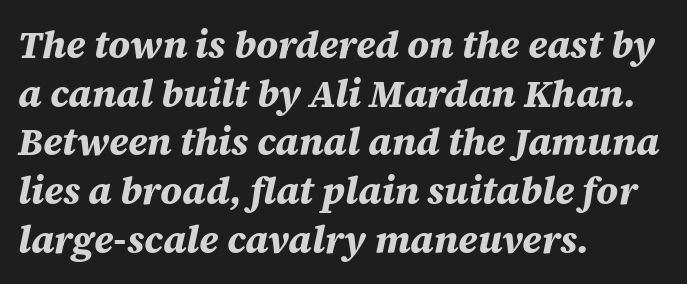
{"italic": "yes", "lean": "right", "slant_degrees": 12, "bold": "yes", "weight": "bold", "width": "normal", "stroke_contrast": "medium", "x_height": "large", "monospaced": "no", "underline": "no", "align": "left", "line_spacing": "normal", "line_spacing_ratio": 1.28, "letter_spacing": "normal", "letter_spacing_em": 0.0, "glyph_px": 38}
